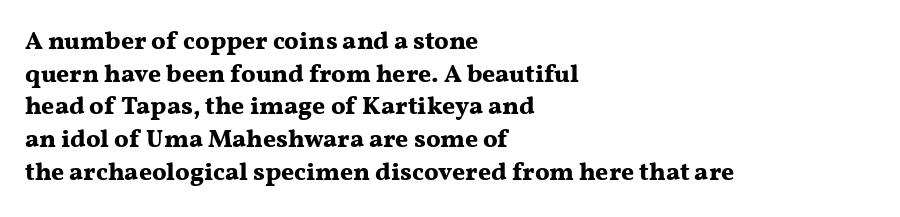
You could call the tracking neutral — neither tight nor loose. Ordinary non-slanted type is in use. Heavy, bold letterforms. Does the copy run flush right? No — it runs flush left. Regular leading.
